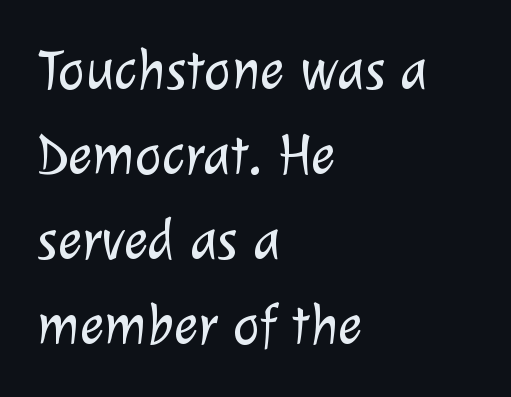
Q: Is the text bold? A: No.
Q: Is the typeface a serif or a sans-serif typeface? A: Sans-serif.
Q: Is the text underlined? A: No.
Q: How is the paragraph aligned? A: Left-aligned.
Q: Is the spacing between letters normal or unusually wide? A: Normal.
Q: Is the spacing between lines tight, normal or loose? A: Normal.
Q: Width (condensed, normal, or wide)? A: Normal.
Q: Stroke contrast? A: Low.
Q: x-height? A: Medium.
Q: Monospaced? A: No.
